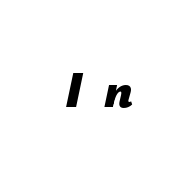
The letters are spread apart with noticeably loose tracking. You could not count columns in this text — the font is proportionally spaced. Tall strokes in this sample are angled rather than plumb. The baseline area is clear.
